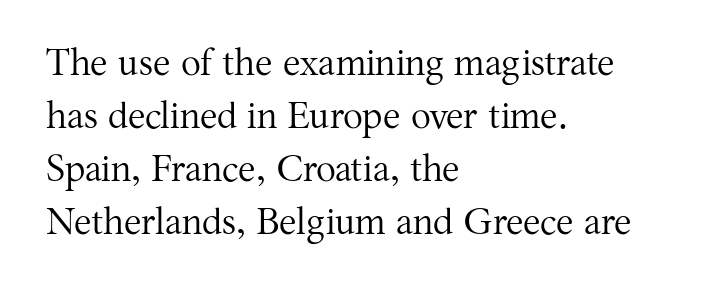
The image shows 37 px regular-weight serif type, upright; set left-aligned, normal line spacing (1.43x), normal letter spacing, not underlined; medium stroke contrast and a medium x-height.
